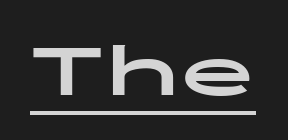
{"serif": "no", "italic": "no", "bold": "yes", "weight": "bold", "width": "wide", "stroke_contrast": "low", "x_height": "medium", "monospaced": "yes", "underline": "yes", "letter_spacing": "normal", "letter_spacing_em": 0.0, "glyph_px": 75}
